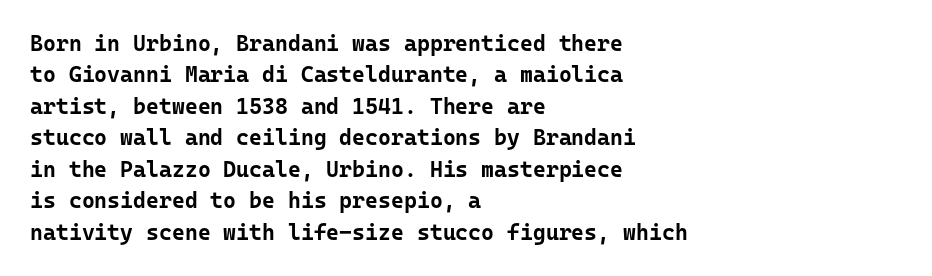
The vertical gap from one line to the next is medium. Bold? Absolutely — the strokes are thick and heavy. Plain, unruled lines of type. The ragged edge is on the right, which tells us the setting is flush left.
